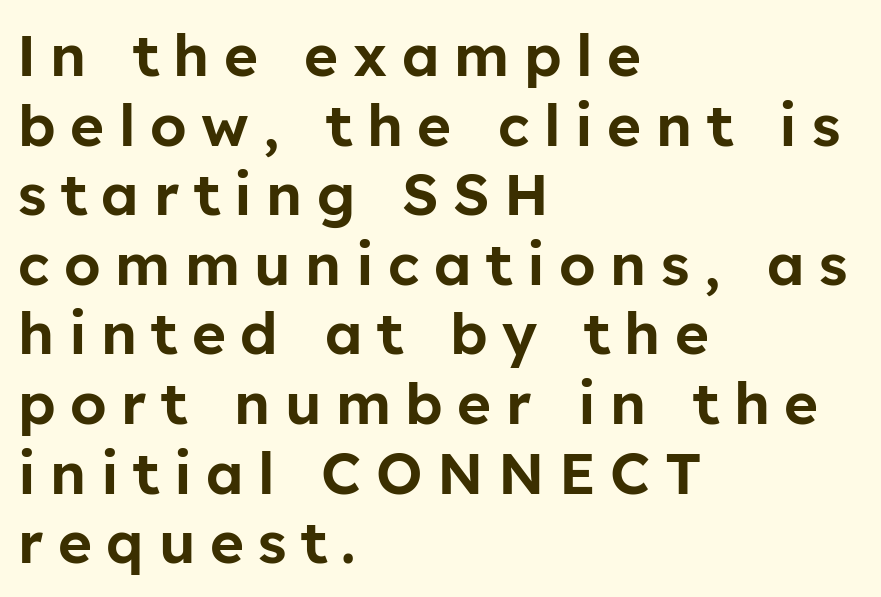
{"serif": "no", "italic": "no", "width": "normal", "stroke_contrast": "low", "x_height": "medium", "monospaced": "no", "underline": "no", "align": "left", "line_spacing_ratio": 1.2, "letter_spacing": "wide", "letter_spacing_em": 0.25, "glyph_px": 58}
